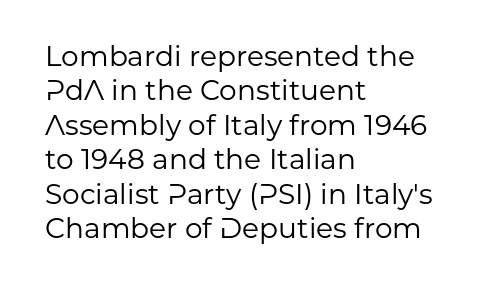
Q: Is the text bold? A: No.
Q: Is the text italic (slanted)? A: No, it is upright.
Q: Is the typeface a serif or a sans-serif typeface? A: Sans-serif.
Q: Is the text underlined? A: No.
Q: How is the paragraph aligned? A: Left-aligned.
Q: Is the spacing between letters normal or unusually wide? A: Normal.
Q: Width (condensed, normal, or wide)? A: Normal.
Q: Stroke contrast? A: Low.
Q: x-height? A: Medium.
Q: Monospaced? A: No.
